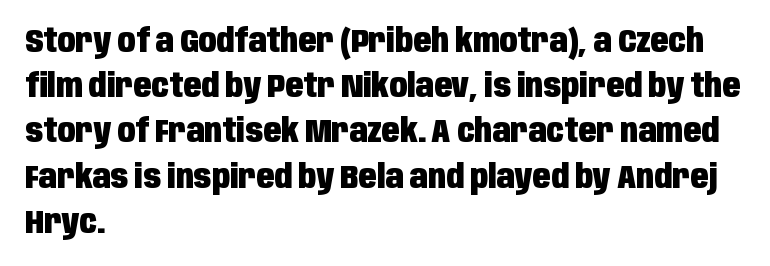
Q: Is the text bold? A: Yes.
Q: Is the text italic (slanted)? A: No, it is upright.
Q: Is the typeface a serif or a sans-serif typeface? A: Sans-serif.
Q: Is the text underlined? A: No.
Q: How is the paragraph aligned? A: Left-aligned.
Q: Is the spacing between letters normal or unusually wide? A: Normal.
Q: Is the spacing between lines tight, normal or loose? A: Normal.
Q: Width (condensed, normal, or wide)? A: Condensed.
Q: Stroke contrast? A: Low.
Q: x-height? A: Large.
Q: Monospaced? A: No.
